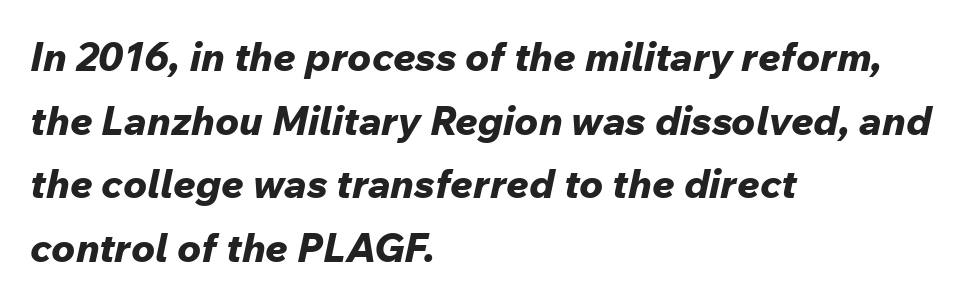
{"italic": "yes", "lean": "right", "slant_degrees": 12, "bold": "yes", "weight": "bold", "width": "normal", "stroke_contrast": "low", "x_height": "medium", "monospaced": "no", "underline": "no", "align": "left", "line_spacing": "normal", "line_spacing_ratio": 1.59, "letter_spacing": "normal", "letter_spacing_em": 0.0, "glyph_px": 40}
